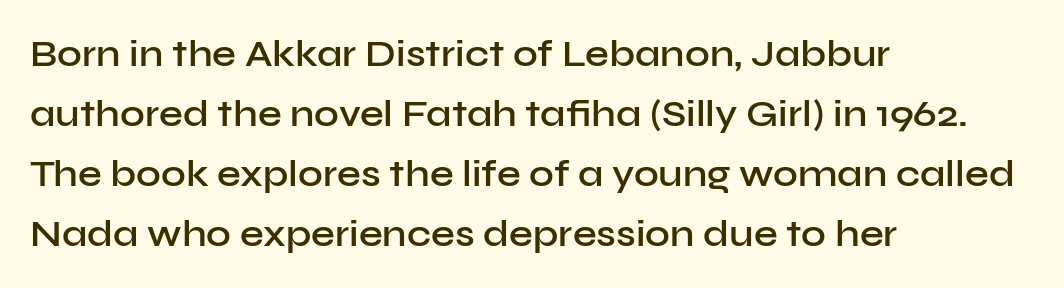
The image shows 38 px semibold sans-serif type, upright; set left-aligned, normal line spacing (1.58x), normal letter spacing, not underlined; low stroke contrast and a medium x-height.
